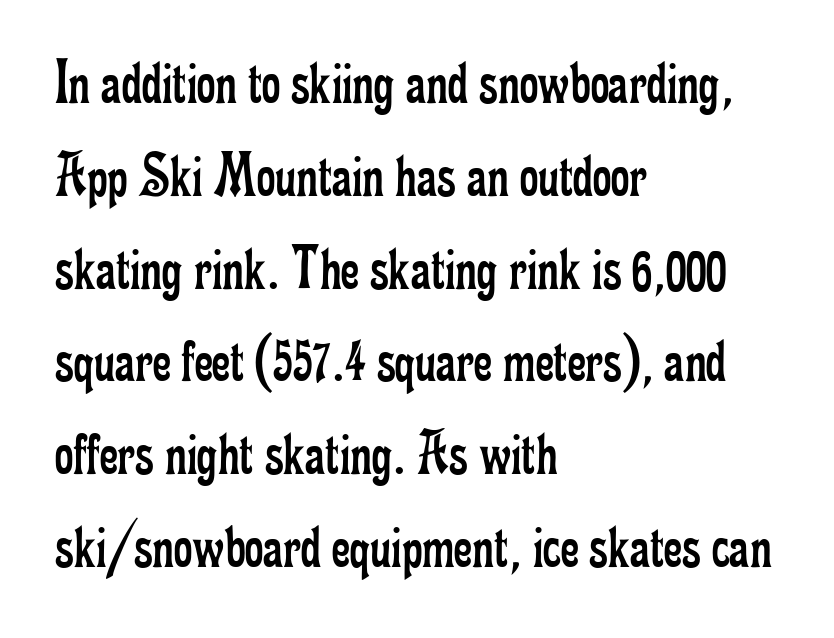
Anything drawn beneath the words? Only blank space. What kind of face is this? One with serifs. Notice how descenders clear the ascenders below comfortably — that's standard leading. Characters remain perfectly vertical along every line.
